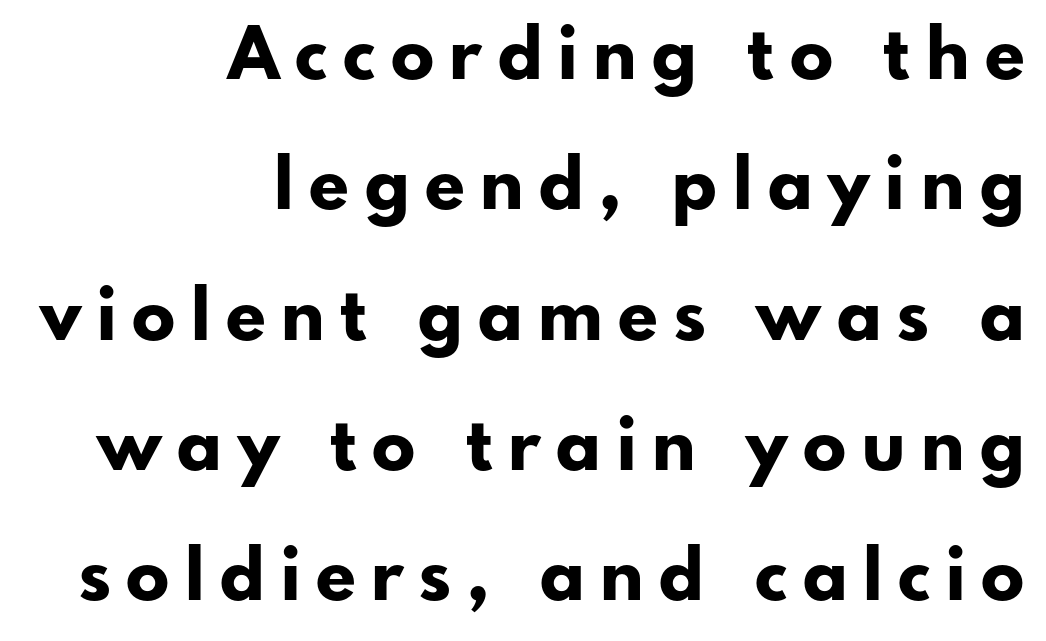
This sample uses expanded letter spacing, leaving extra air between glyphs. Layout note: lines flush right. The characters look thick and weighty, a clear bold. The gap between lines stays unmarked. This sample has the flowing, uneven cadence of proportional lettering. The lettering stays uniformly vertical, giving the passage a roman look.
